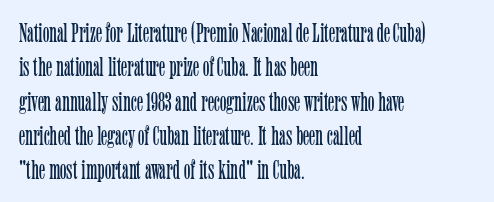
The image shows 27 px text type, upright; set left-aligned, normal line spacing (1.27x), normal letter spacing, not underlined.
